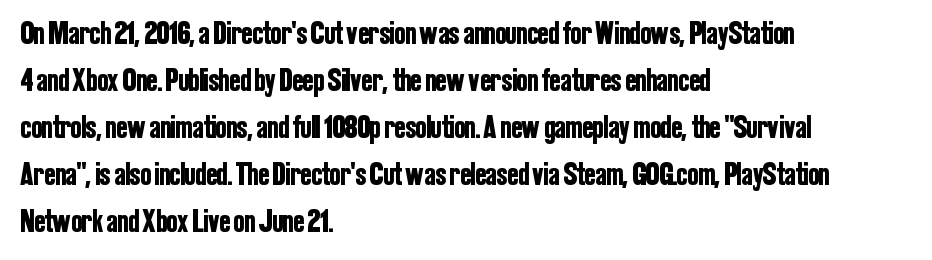
Examine the stroke ends and you'll find no serifs. The line-height multiplier appears to be the usual default. The letters advance in unequal steps, a hallmark of proportional type. Glyph-to-glyph distance matches everyday printed text. Leftover space on each line is placed entirely after the last word.
